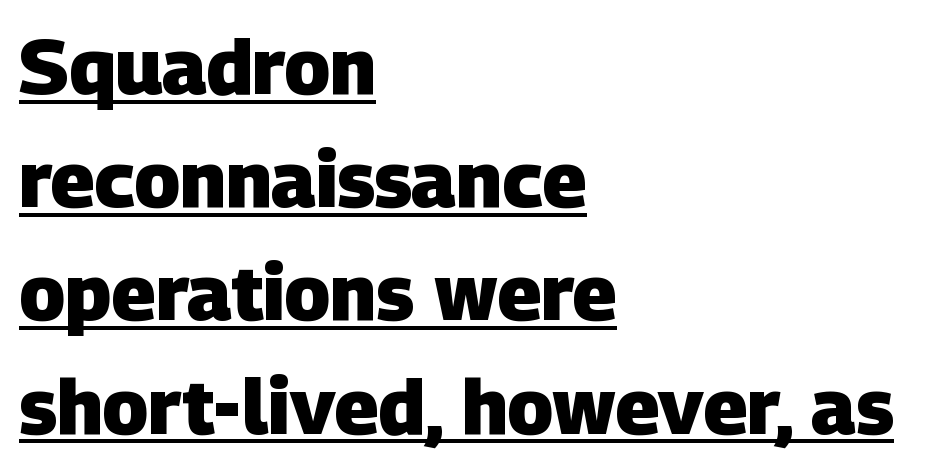
The horizontal fit of the characters is conventional and even. Descenders here cross a horizontal rule under the line. Caption: bold face, heavy strokes. Successive baselines arrive at the customary interval. All the whitespace from short lines collects on the right. The designer went with a sans here, leaving each stem footless.
